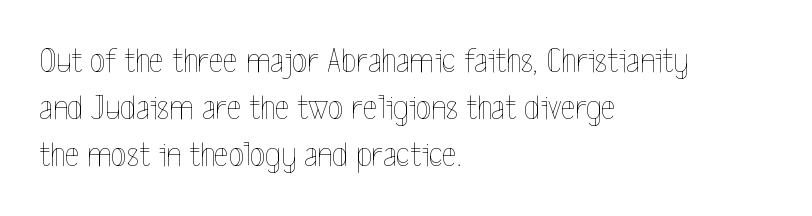
The image shows 35 px thin, condensed type, upright; set left-aligned, normal line spacing (1.35x), normal letter spacing, not underlined; a medium x-height.
